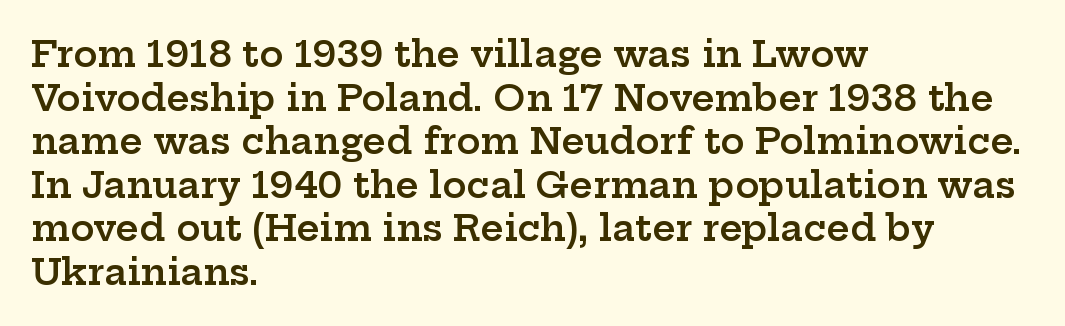
Q: Is the text bold? A: Semi-bold.
Q: Is the text italic (slanted)? A: No, it is upright.
Q: Is the typeface a serif or a sans-serif typeface? A: Serif.
Q: Is the text underlined? A: No.
Q: How is the paragraph aligned? A: Left-aligned.
Q: Is the spacing between letters normal or unusually wide? A: Normal.
Q: Width (condensed, normal, or wide)? A: Wide.
Q: Stroke contrast? A: Low.
Q: x-height? A: Medium.
Q: Monospaced? A: No.
